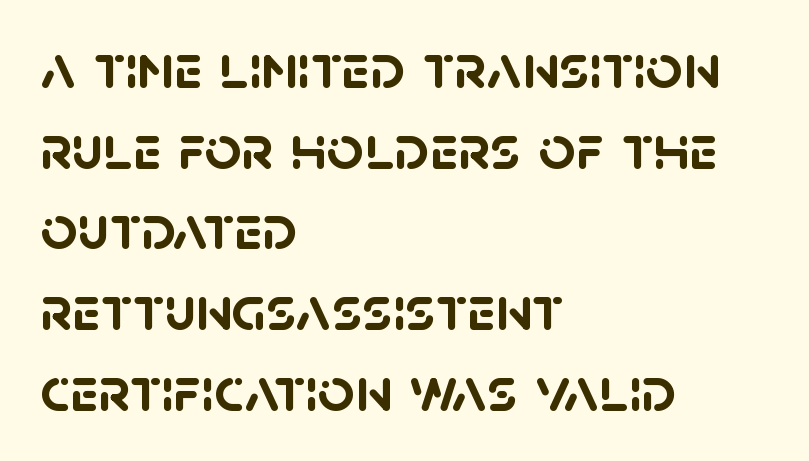
This sample keeps an unexceptional amount of space between lines. A typesetter would call this proportional, since set widths differ per character. Letterform terminals end flat and unadorned throughout the passage. The paragraph shown leans on its left margin. Words float on clear page, feet unadorned. The line texture is even and compact thanks to regular tracking.
